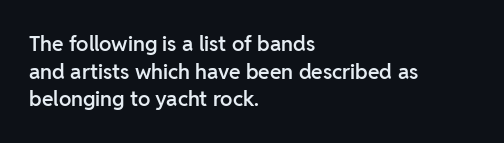
Q: Is the text bold? A: Semi-bold.
Q: Is the text italic (slanted)? A: No, it is upright.
Q: Is the text underlined? A: No.
Q: How is the paragraph aligned? A: Left-aligned.
Q: Is the spacing between letters normal or unusually wide? A: Normal.
Q: Is the spacing between lines tight, normal or loose? A: Normal.
